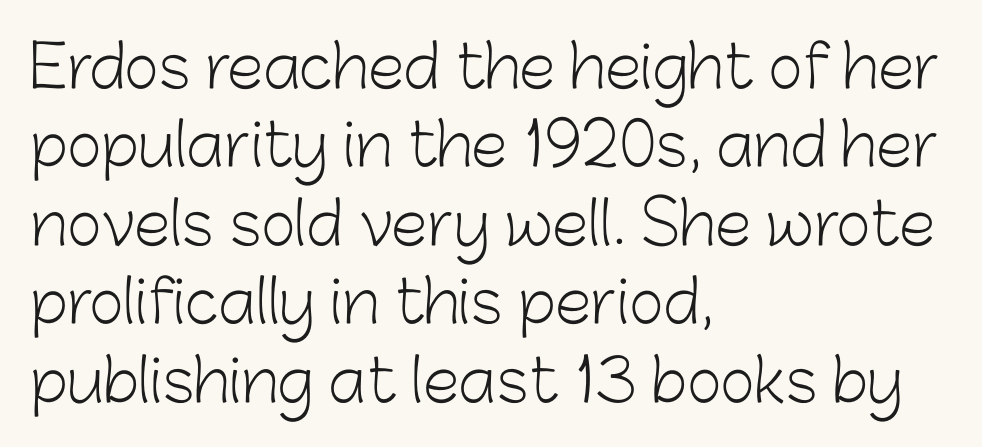
Q: Is the text bold? A: No.
Q: Is the text italic (slanted)? A: No, it is upright.
Q: Is the typeface a serif or a sans-serif typeface? A: Sans-serif.
Q: Is the text underlined? A: No.
Q: How is the paragraph aligned? A: Left-aligned.
Q: Is the spacing between letters normal or unusually wide? A: Normal.
Q: Is the spacing between lines tight, normal or loose? A: Normal.
Q: Width (condensed, normal, or wide)? A: Normal.
Q: Stroke contrast? A: Low.
Q: x-height? A: Medium.
Q: Monospaced? A: No.
